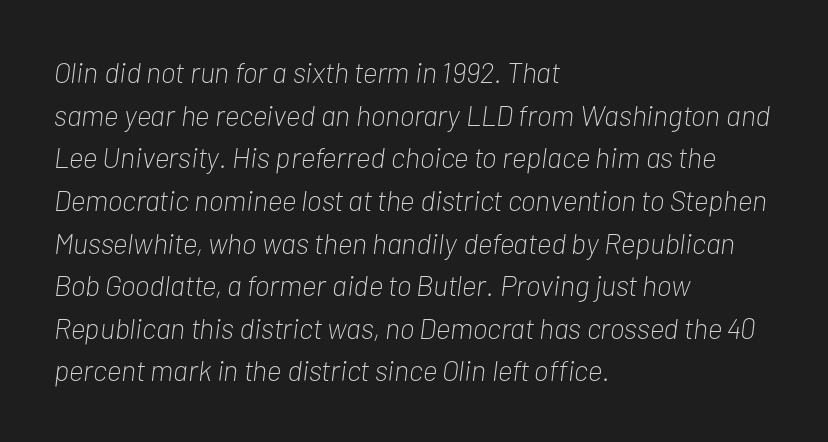
The image shows 29 px light, condensed type, italic (leaning right); set left-aligned, normal line spacing (1.47x), normal letter spacing, not underlined; low stroke contrast and a medium x-height.
